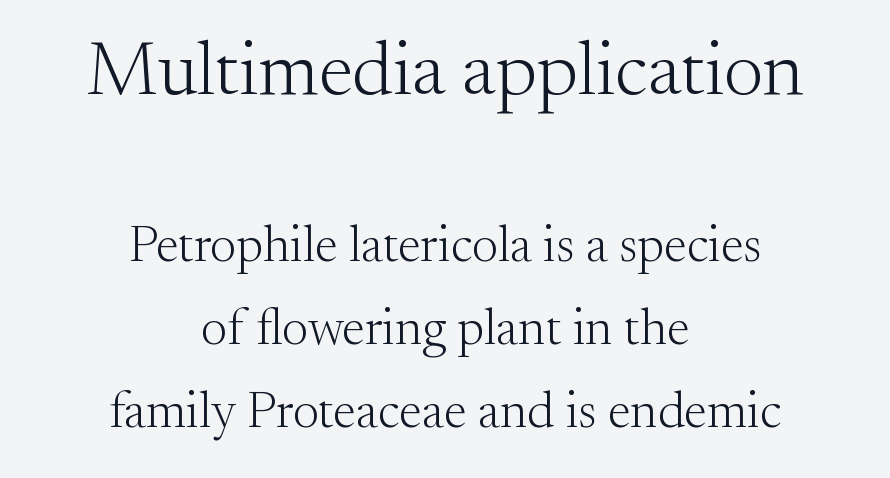
The image shows 77 px light serif type, upright; set centered, normal line spacing (1.62x), normal letter spacing, not underlined; the first (top) block is 1.51x larger; medium stroke contrast and a small x-height.
